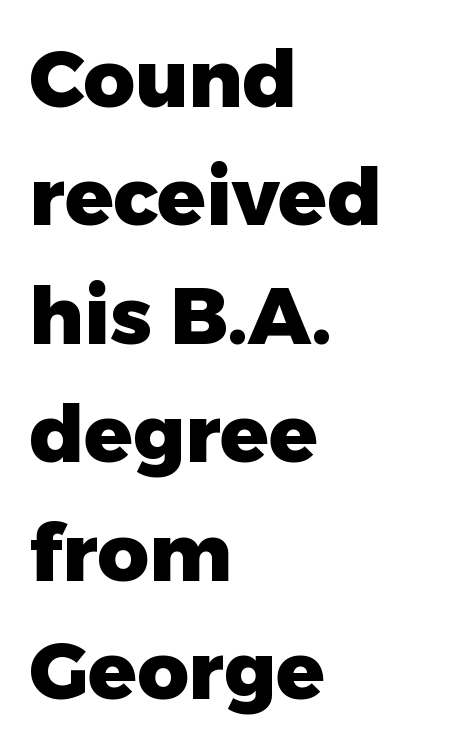
The image shows 80 px heavy sans-serif type, upright; set left-aligned, normal line spacing (1.48x), normal letter spacing, not underlined; low stroke contrast and a medium x-height.
